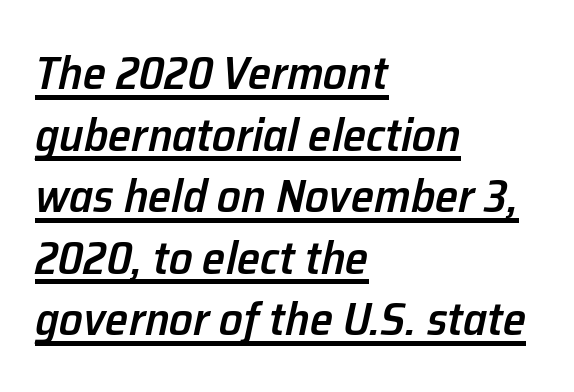
Caption: semibold face, moderately heavy strokes. This is underlined copy, the kind a proofreader might mark for attention. Whoever set this chose a conventional vertical rhythm. Horizontally, the lines are justified to the leading edge only. The letters sit at their default tracking, neither squeezed nor spread. Tall strokes in this sample are angled rather than plumb.
